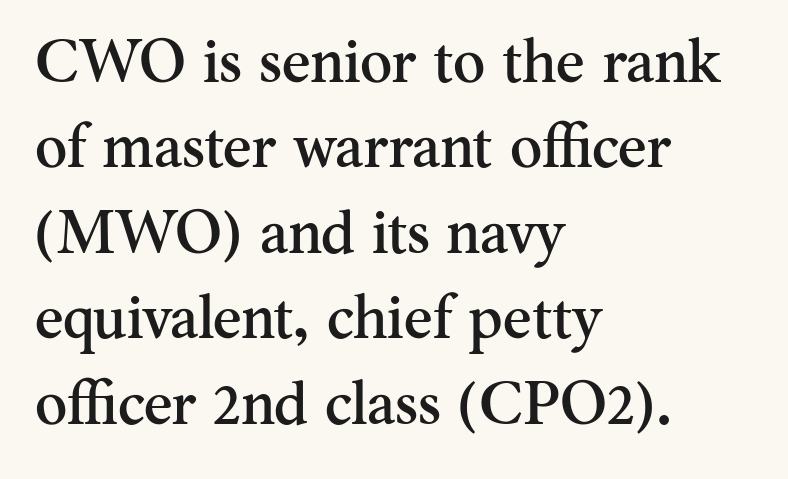
This sample keeps an unexceptional amount of space between lines. Just letters on the line, the space beneath them empty. Vertical strokes here are truly vertical. All the whitespace from short lines collects on the right. Compared with typical body copy, the letter spacing here is the same.
